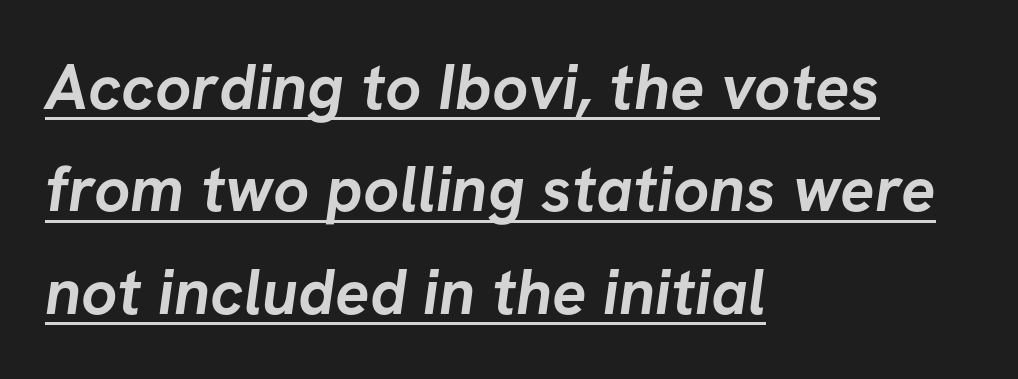
The image shows 64 px semibold sans-serif type; set left-aligned, normal line spacing (1.6x), normal letter spacing, underlined; low stroke contrast and a medium x-height.
